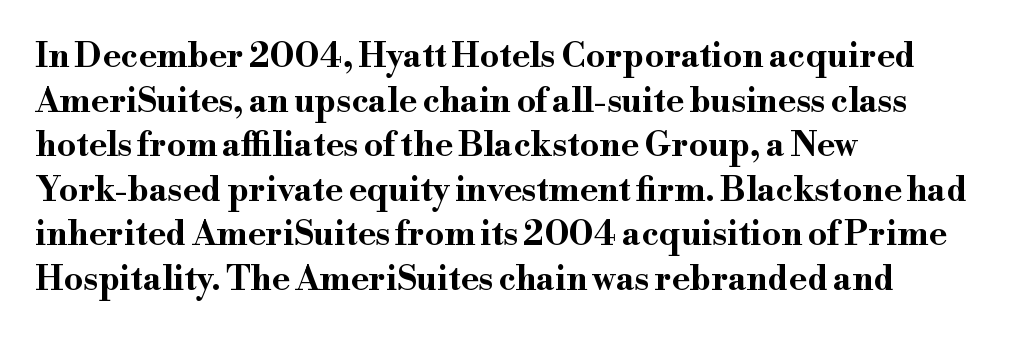
{"serif": "yes", "italic": "no", "bold": "yes", "weight": "bold", "width": "wide", "stroke_contrast": "high", "x_height": "small", "monospaced": "no", "underline": "no", "align": "left", "line_spacing": "normal", "line_spacing_ratio": 1.31, "letter_spacing": "normal", "letter_spacing_em": 0.0, "glyph_px": 34}
